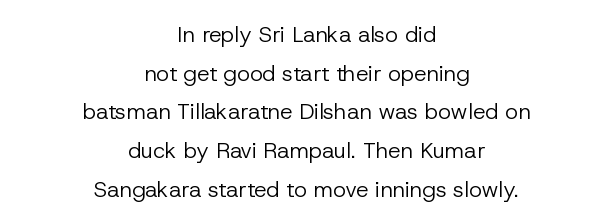
Q: Is the text bold? A: No.
Q: Is the text italic (slanted)? A: No, it is upright.
Q: Is the text underlined? A: No.
Q: How is the paragraph aligned? A: Centered.
Q: Is the spacing between letters normal or unusually wide? A: Normal.
